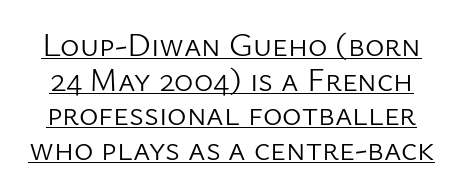
On a weight scale, this lands at 450 or below. Upright lettering throughout. The face used here appears with an underline applied. The glyphs in this specimen are sans serif.
